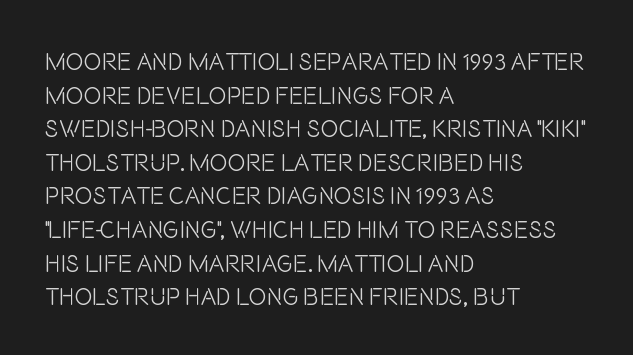
{"italic": "no", "bold": "no", "underline": "no", "align": "left", "line_spacing": "normal", "line_spacing_ratio": 1.4, "letter_spacing": "normal", "letter_spacing_em": 0.0, "glyph_px": 24}
